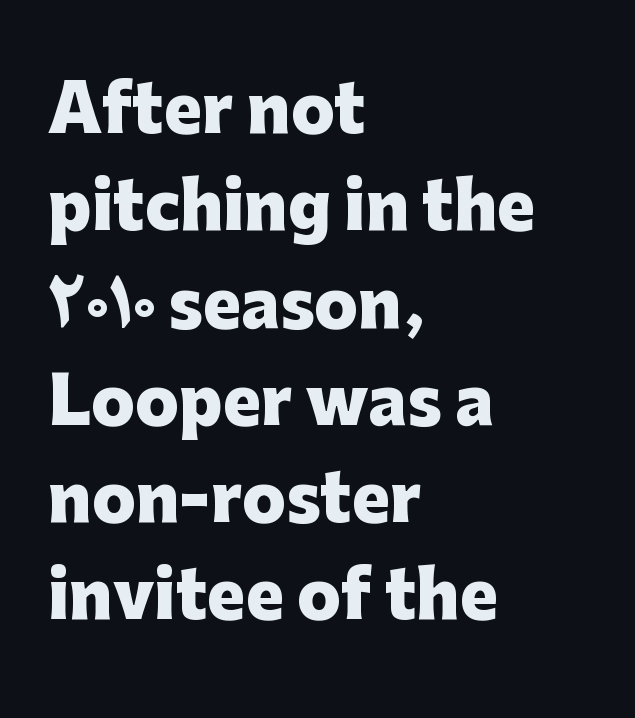
Q: Is the text bold? A: Yes.
Q: Is the text italic (slanted)? A: No, it is upright.
Q: Is the typeface a serif or a sans-serif typeface? A: Sans-serif.
Q: Is the text underlined? A: No.
Q: How is the paragraph aligned? A: Left-aligned.
Q: Is the spacing between letters normal or unusually wide? A: Normal.
Q: Is the spacing between lines tight, normal or loose? A: Normal.
Q: Width (condensed, normal, or wide)? A: Normal.
Q: Stroke contrast? A: Low.
Q: x-height? A: Medium.
Q: Monospaced? A: No.
